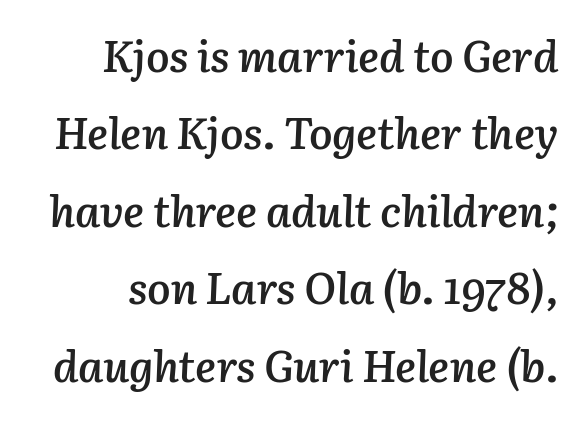
Q: Is the text bold? A: Semi-bold.
Q: Is the text italic (slanted)? A: Yes, it leans right by about 3 degrees.
Q: Is the text underlined? A: No.
Q: Is the spacing between letters normal or unusually wide? A: Normal.
Q: Width (condensed, normal, or wide)? A: Normal.
Q: Stroke contrast? A: Low.
Q: x-height? A: Medium.
Q: Monospaced? A: No.
